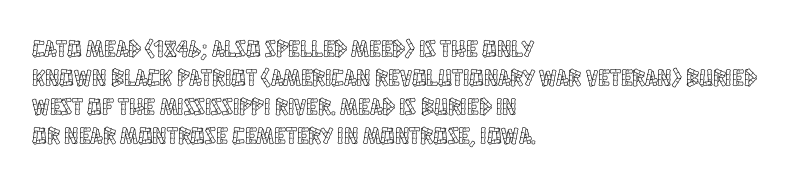
Q: Is the text italic (slanted)? A: No, it is upright.
Q: Is the text underlined? A: No.
Q: How is the paragraph aligned? A: Left-aligned.
Q: Is the spacing between letters normal or unusually wide? A: Normal.
